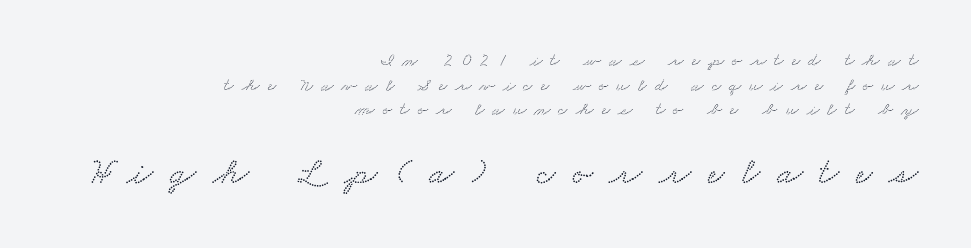
The image shows 37 px wide serif type; set right-aligned, normal line spacing (1.37x), unusually wide letter spacing (+0.46 em), not underlined; the second (bottom) block is 2.06x larger; low stroke contrast and a small x-height.
